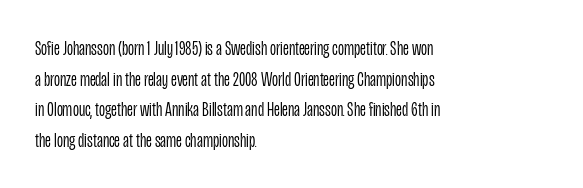
The image shows 21 px text type, upright; set left-aligned, normal line spacing (1.46x), normal letter spacing, not underlined.
